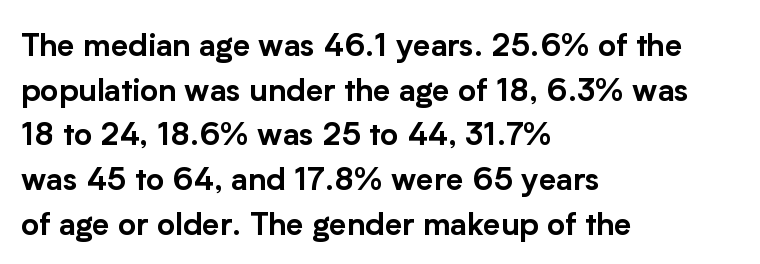
The image shows 31 px sans-serif type, upright; set left-aligned, normal line spacing (1.44x), normal letter spacing, not underlined; low stroke contrast and a medium x-height.
